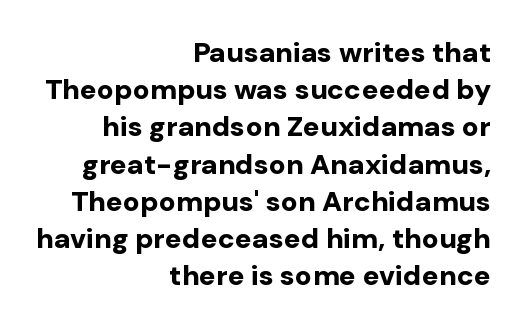
{"serif": "no", "italic": "no", "bold": "yes", "weight": "bold", "width": "normal", "stroke_contrast": "low", "x_height": "medium", "monospaced": "no", "underline": "no", "align": "right", "line_spacing": "normal", "line_spacing_ratio": 1.33, "letter_spacing": "normal", "letter_spacing_em": 0.0, "glyph_px": 28}
